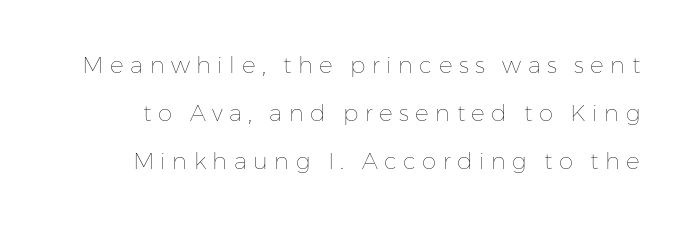
The image shows 23 px text type, upright; set loose line spacing (2.09x), unusually wide letter spacing (+0.28 em), not underlined.
